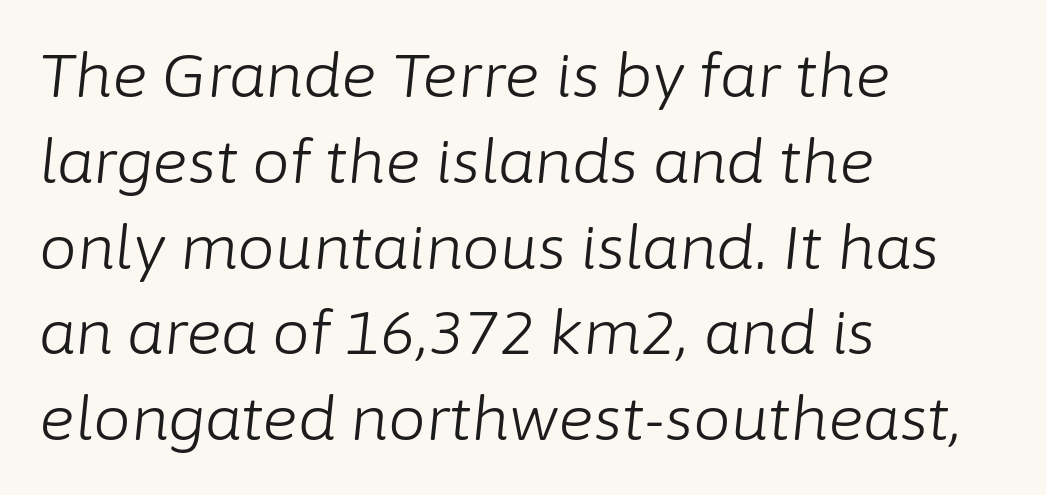
Weight: regular or lighter. Visually the block forms a straight wall on the left and a jagged coastline on the right. One glance says typical: line gaps are just what's usual. Check under the words: just untouched page. Does the lettering tilt? It does — this is italic.
